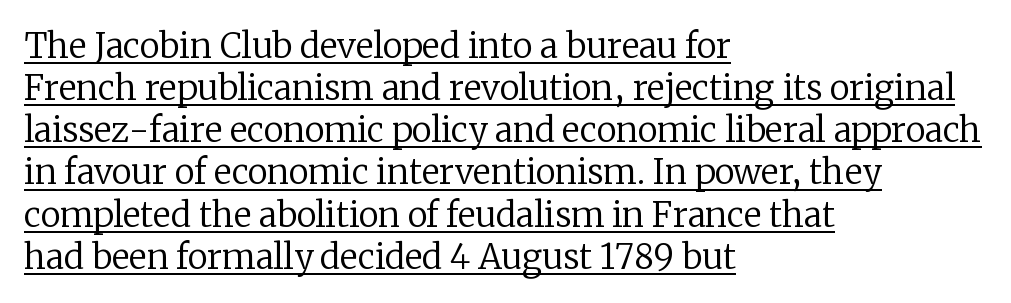
No extra tracking has been applied to these lines. Nope, not italic — everything's standing straight. Spacing verdict: proportional, widths tailored to each character. Caption: multi-line text, flush left, ragged right. Each stroke keeps to a modest, everyday thickness or less. Examine the stroke ends and you'll spot serifs.
